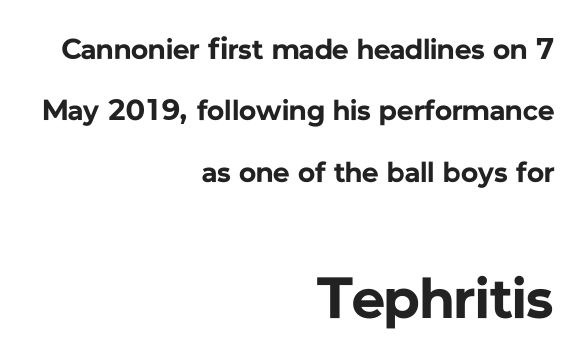
Note: smaller setting up top, larger setting below. Nope, not italic — everything's standing straight. Is this a sans? Yes — the strokes have no serifs. The face used here has the dense, thick strokes of a bold. Students, note that the glyphs here touch the page at normal intervals.
